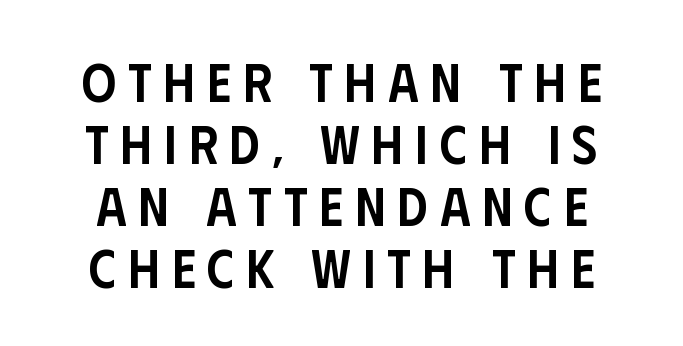
The axis of the letterforms is exactly vertical. Here the designer chose a conventional face with non-uniform glyph widths. No feet cap the strokes, marking this as sans-serif type. I'd describe the lettering as semibold — firm but not a full bold.
